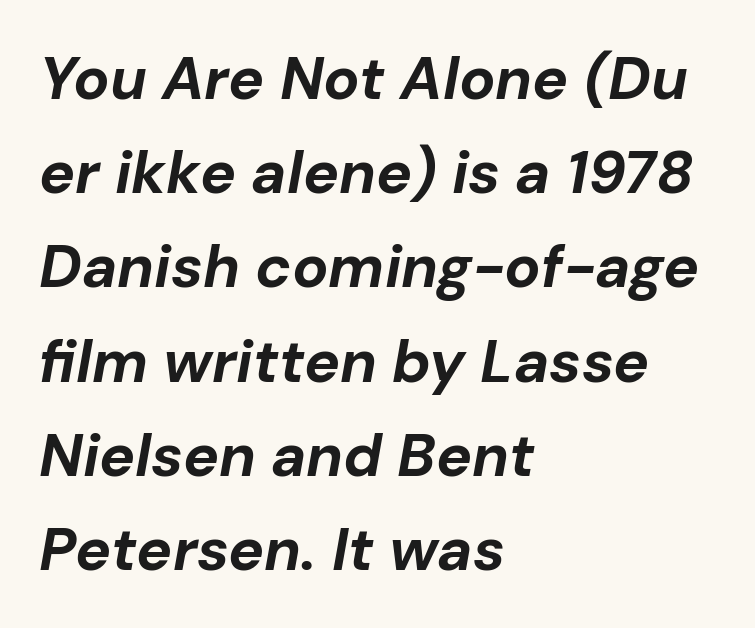
The image shows 60 px bold type, italic (leaning right); set left-aligned, normal line spacing (1.57x), normal letter spacing, not underlined; low stroke contrast and a medium x-height.
